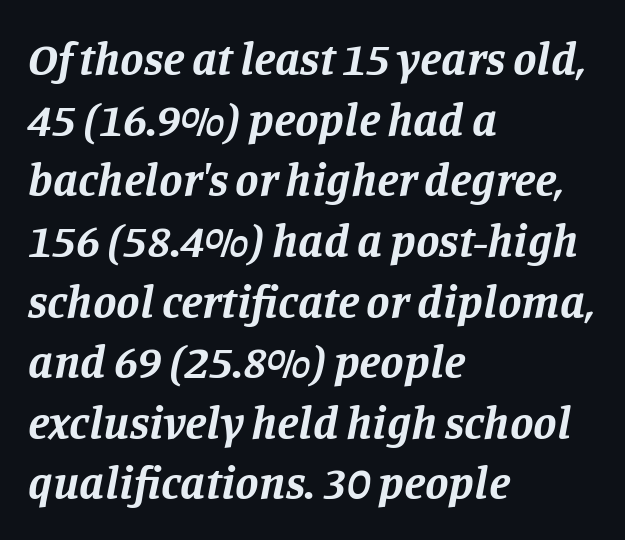
The face used here is seriffed, in the tradition of book romans. Each letter keeps its own natural width here, so spacing adapts to shape. Underlining? Definitely not there. The rag falls on the right side of this text block.
